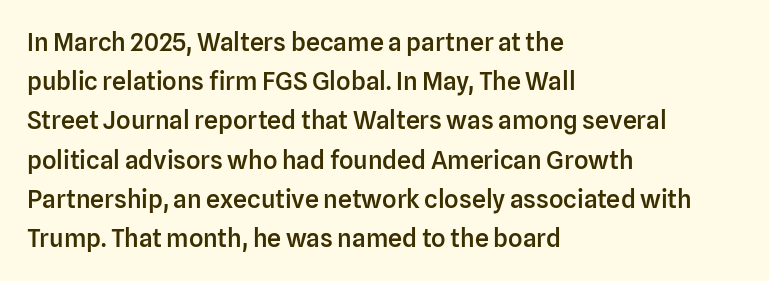
A bare baseline throughout the passage. The sample has been set in demibold, a notch under bold. The paragraph shown leans on its left margin. When letters stand straight like this, we call the style roman or upright. The space between consecutive lines is moderate.
